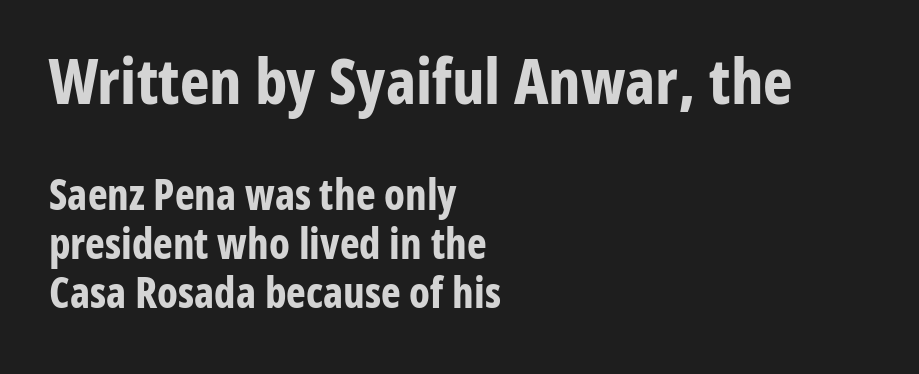
{"serif": "no", "italic": "no", "bold": "yes", "weight": "bold", "width": "condensed", "stroke_contrast": "low", "x_height": "medium", "monospaced": "no", "underline": "no", "align": "left", "line_spacing_ratio": 1.17, "letter_spacing": "normal", "letter_spacing_em": 0.0, "larger_block": "first", "size_ratio": 1.5, "glyph_px": 63}
